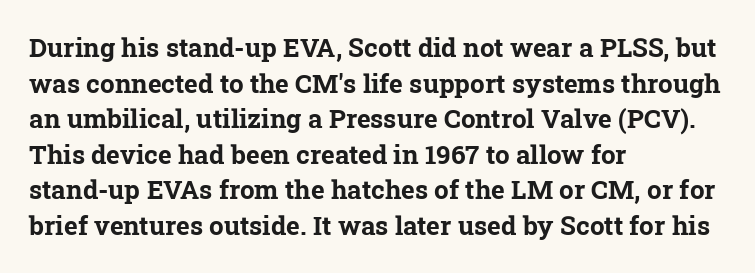
The image shows 26 px bold type; set left-aligned, normal line spacing (1.37x), normal letter spacing, not underlined.
